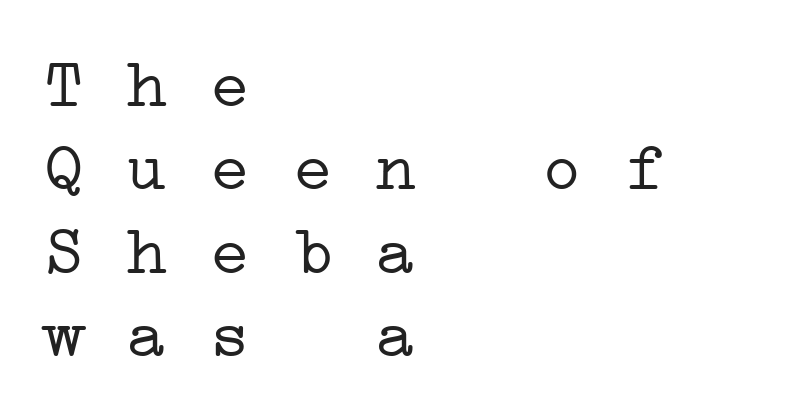
The image shows 69 px light, wide serif type, monospaced; set left-aligned, line spacing 1.21x, normal letter spacing, not underlined; low stroke contrast and a medium x-height.
